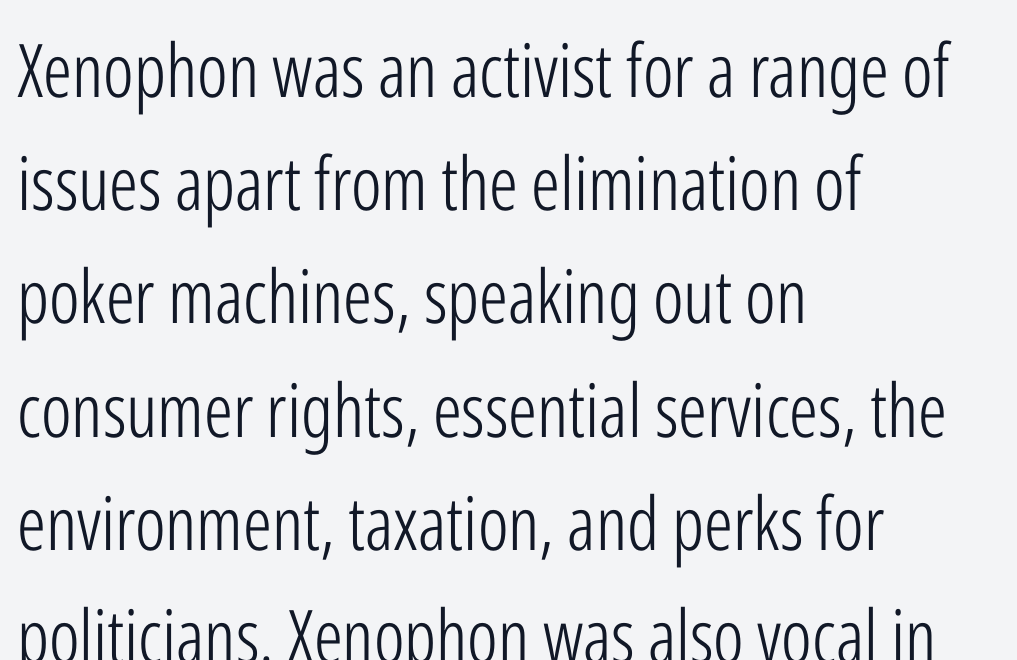
{"serif": "no", "italic": "no", "bold": "no", "weight": "light", "width": "condensed", "stroke_contrast": "low", "x_height": "medium", "monospaced": "no", "underline": "no", "align": "left", "line_spacing": "normal", "line_spacing_ratio": 1.53, "letter_spacing": "normal", "letter_spacing_em": 0.0, "glyph_px": 74}
